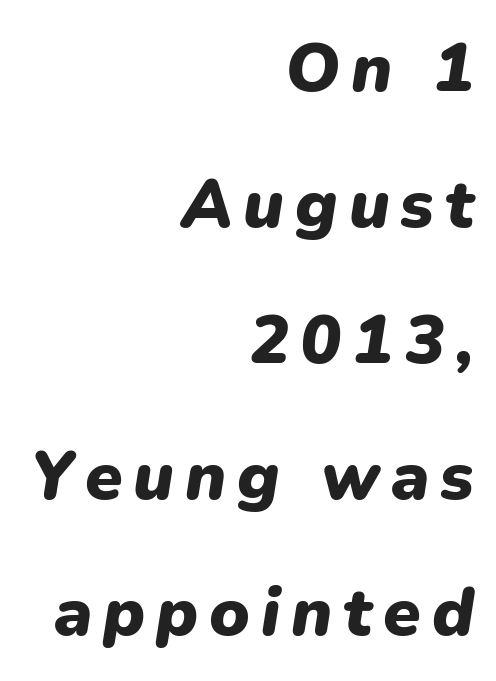
{"italic": "yes", "lean": "right", "slant_degrees": 9, "bold": "yes", "weight": "heavy", "width": "normal", "stroke_contrast": "low", "x_height": "medium", "monospaced": "no", "underline": "no", "align": "right", "line_spacing": "loose", "line_spacing_ratio": 2.0, "glyph_px": 68}
